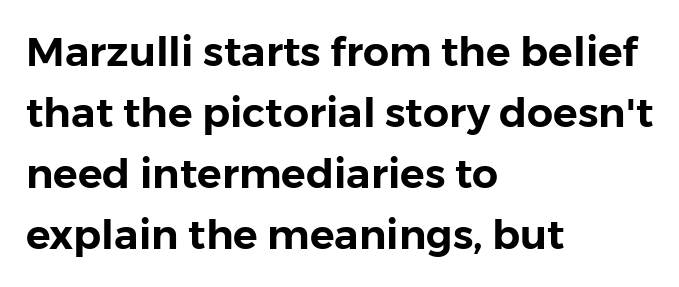
Rendered with straight, roman letterforms. Anything drawn beneath the words? Only blank space. Vertical spacing — default. The typesetter chose a ragged-right arrangement here.
